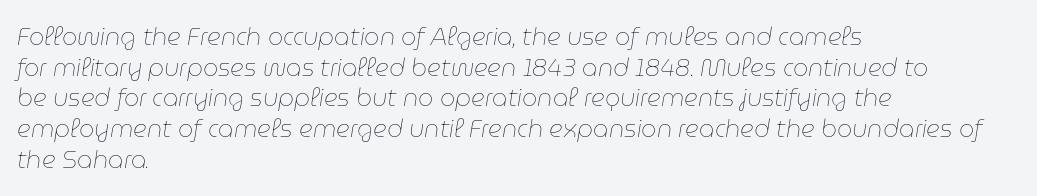
Q: Is the text bold? A: No.
Q: Is the text italic (slanted)? A: Yes, it leans right by about 9 degrees.
Q: Is the text underlined? A: No.
Q: How is the paragraph aligned? A: Left-aligned.
Q: Is the spacing between letters normal or unusually wide? A: Normal.
Q: Is the spacing between lines tight, normal or loose? A: Normal.
